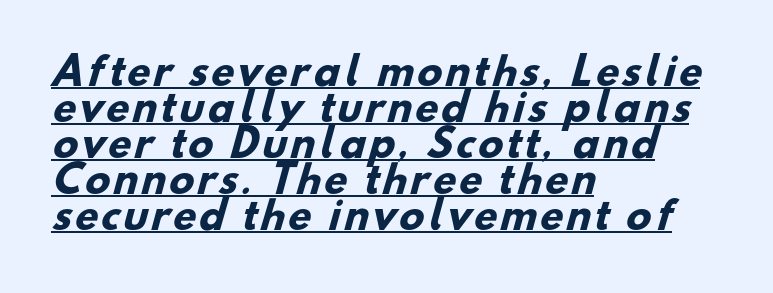
{"serif": "no", "bold": "yes", "weight": "heavy", "width": "normal", "stroke_contrast": "low", "x_height": "small", "monospaced": "no", "underline": "yes", "align": "left", "line_spacing": "tight", "line_spacing_ratio": 0.97, "glyph_px": 37}
